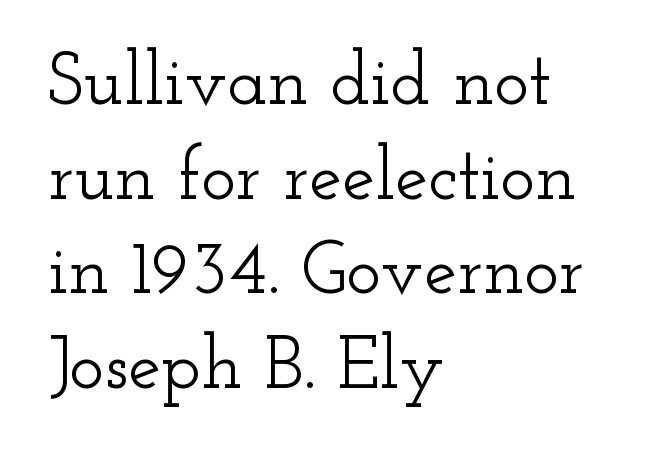
Q: Is the text italic (slanted)? A: No, it is upright.
Q: Is the typeface a serif or a sans-serif typeface? A: Serif.
Q: Is the text underlined? A: No.
Q: How is the paragraph aligned? A: Left-aligned.
Q: Is the spacing between letters normal or unusually wide? A: Normal.
Q: Is the spacing between lines tight, normal or loose? A: Normal.
Q: Width (condensed, normal, or wide)? A: Wide.
Q: Stroke contrast? A: Low.
Q: x-height? A: Small.
Q: Monospaced? A: No.
